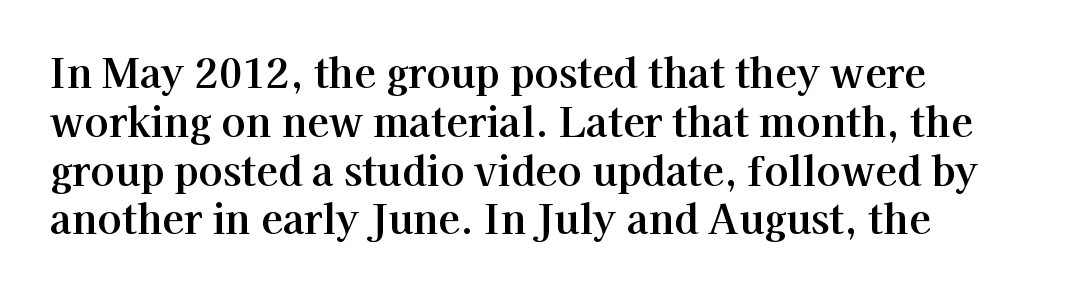
Q: Is the text italic (slanted)? A: No, it is upright.
Q: Is the typeface a serif or a sans-serif typeface? A: Serif.
Q: Is the text underlined? A: No.
Q: How is the paragraph aligned? A: Left-aligned.
Q: Is the spacing between letters normal or unusually wide? A: Normal.
Q: Width (condensed, normal, or wide)? A: Normal.
Q: Stroke contrast? A: High.
Q: x-height? A: Medium.
Q: Monospaced? A: No.
